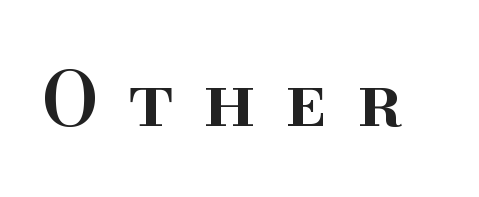
The image shows 75 px semibold serif type, upright; set unusually wide letter spacing (+0.39 em), not underlined; high stroke contrast and a small x-height.
